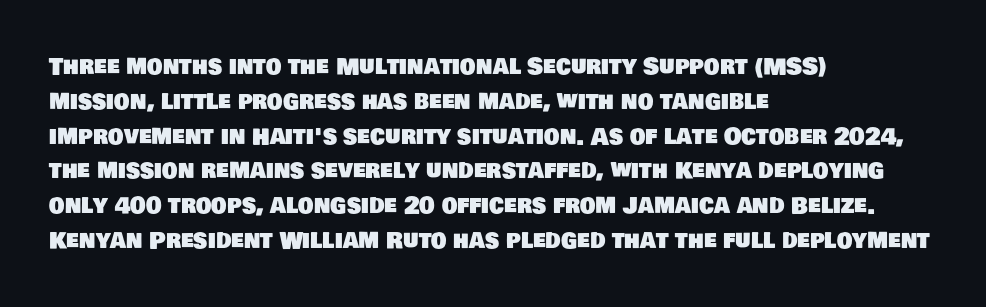
The image shows 22 px text type; set left-aligned, normal line spacing (1.58x), normal letter spacing, not underlined.
